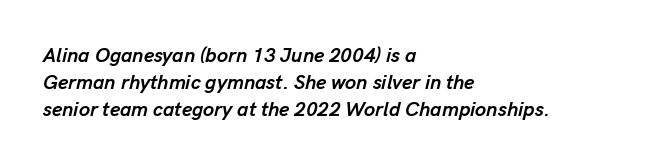
When letters slant like this, we call the style italic. These lines carry a lot of weight — the face is fully bold. Quick note: interline space is typical. Caption: multi-line text, flush left, ragged right.
